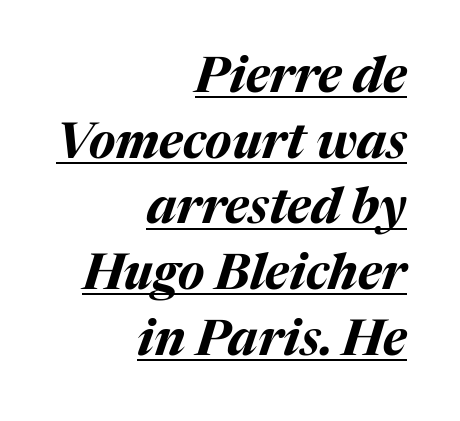
The image shows 49 px bold type, italic (leaning right); set right-aligned, normal line spacing (1.34x), normal letter spacing, underlined; medium stroke contrast and a medium x-height.
